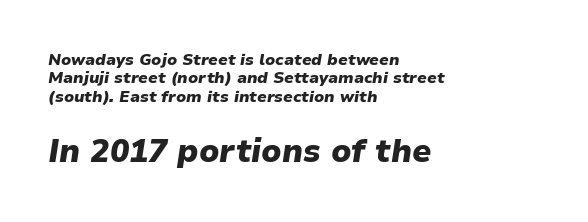
Compared with an ordinary text face, these strokes are far heavier — a full bold. Caption: multi-line text, flush left, ragged right. Proportional: the letters do not fall into vertical columns. The letters sit at their default tracking, neither squeezed nor spread. The line-height multiplier appears low, near solid setting. The rendering applies a slant to the glyphs.
